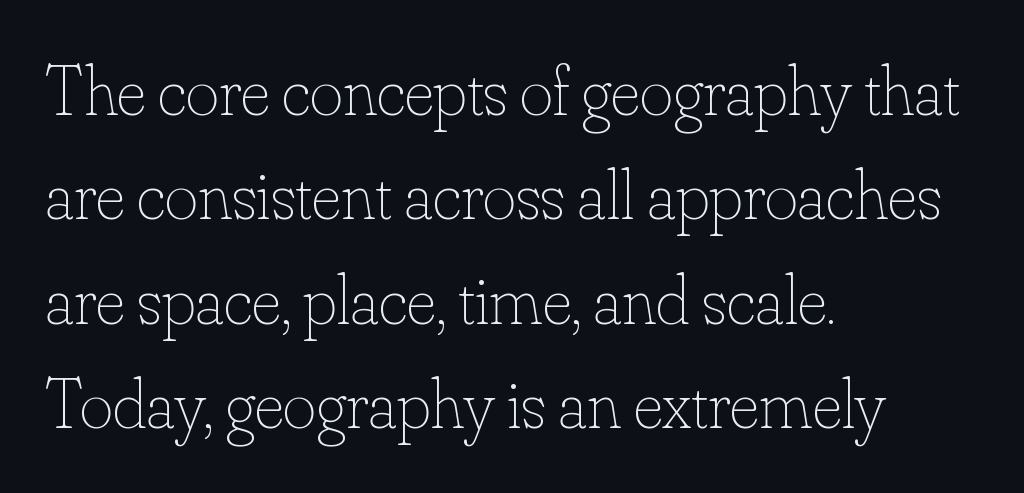
Honestly, the row spacing looks completely unremarkable. Here the glyphs are tracked normally, forming tight word shapes. The passage shown is typed in a proportional face where columns would drift. The specimen reads as upright at a glance. Has an underline been added? It has not.
